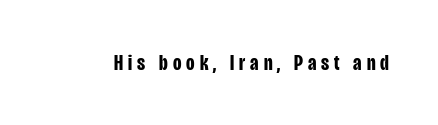
{"italic": "no", "bold": "yes", "underline": "no", "letter_spacing": "wide", "letter_spacing_em": 0.23, "glyph_px": 22}
